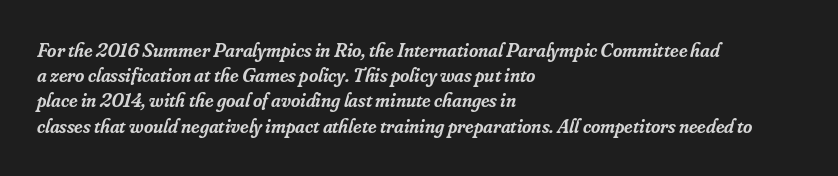
The image shows 20 px text type, italic (leaning right); set left-aligned, normal line spacing (1.26x), normal letter spacing, not underlined.
